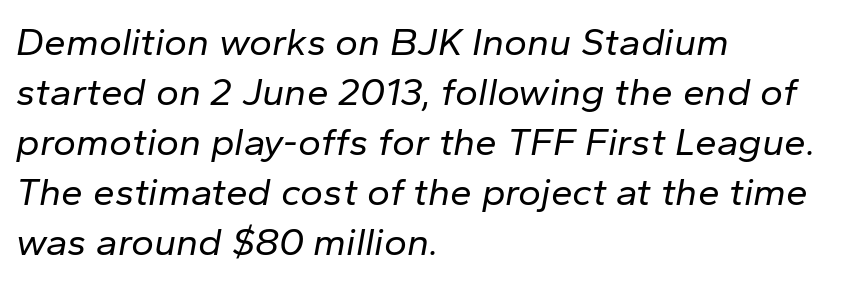
Q: Is the text bold? A: No.
Q: Is the text italic (slanted)? A: Yes, it leans right by about 10 degrees.
Q: Is the text underlined? A: No.
Q: How is the paragraph aligned? A: Left-aligned.
Q: Is the spacing between letters normal or unusually wide? A: Normal.
Q: Is the spacing between lines tight, normal or loose? A: Normal.
Q: Width (condensed, normal, or wide)? A: Normal.
Q: Stroke contrast? A: Low.
Q: x-height? A: Medium.
Q: Monospaced? A: No.
